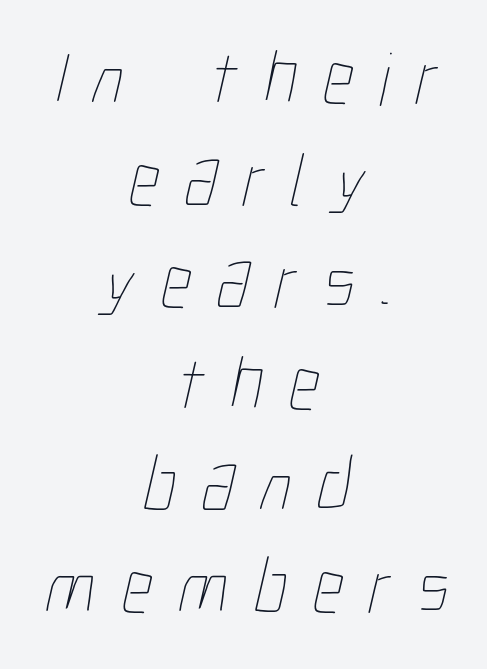
The image shows 76 px thin, condensed type; set centered, normal line spacing (1.34x), unusually wide letter spacing (+0.34 em), not underlined; low stroke contrast and a medium x-height.
